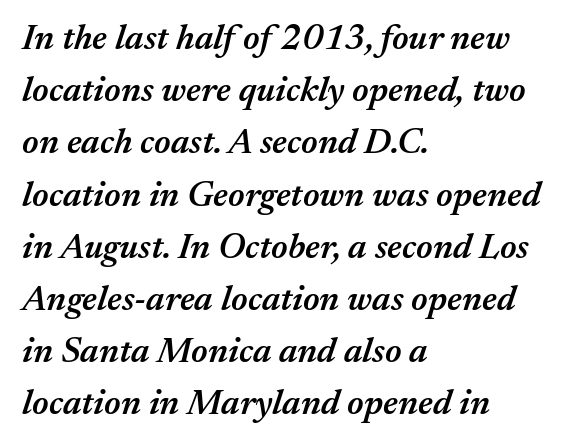
The image shows 36 px semibold type, italic (leaning right); set left-aligned, normal line spacing (1.45x), normal letter spacing, not underlined; medium stroke contrast and a medium x-height.
